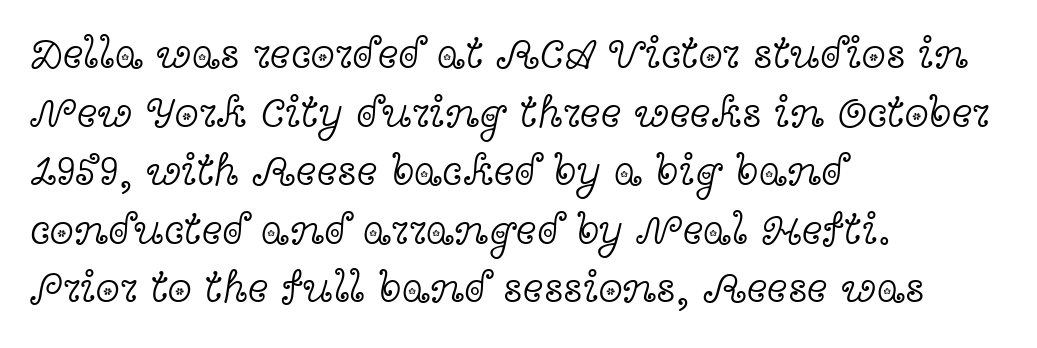
Do the characters align in a grid? No, the font is proportional. A quiet, ordinary-to-light weight characterises the typeface. The space between consecutive lines is moderate. I'd call this a serif setting — the letters wear small feet. The face used here is rendered with its standard letterfit.
